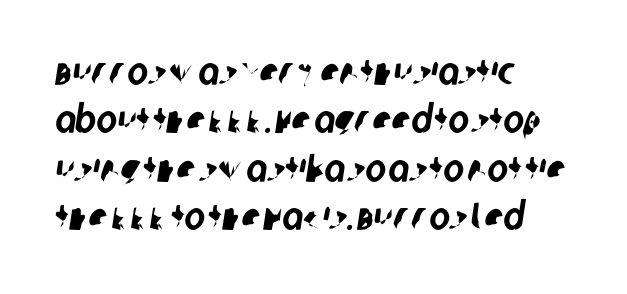
Q: Is the typeface a serif or a sans-serif typeface? A: Sans-serif.
Q: Is the text underlined? A: No.
Q: How is the paragraph aligned? A: Left-aligned.
Q: Is the spacing between letters normal or unusually wide? A: Normal.
Q: Width (condensed, normal, or wide)? A: Condensed.
Q: Stroke contrast? A: Low.
Q: x-height? A: Large.
Q: Monospaced? A: No.
